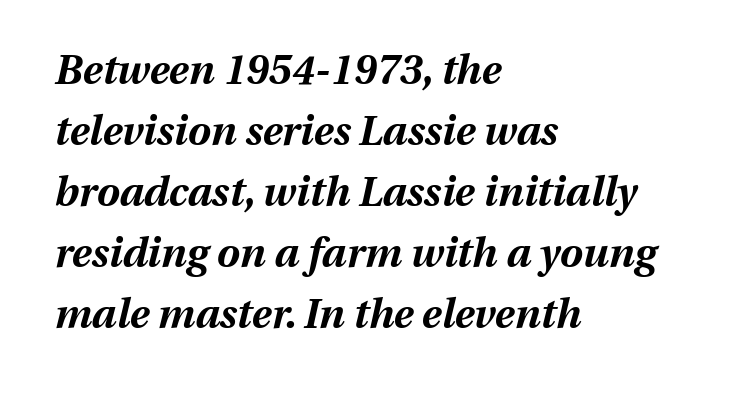
The letters advance in unequal steps, a hallmark of proportional type. Notice how descenders clear the ascenders below comfortably — that's standard leading. Check under the words: just untouched page. Caption: multi-line text, flush left, ragged right. The specimen reads as italic at a glance. In terms of letterspacing, this is plain default setting.
